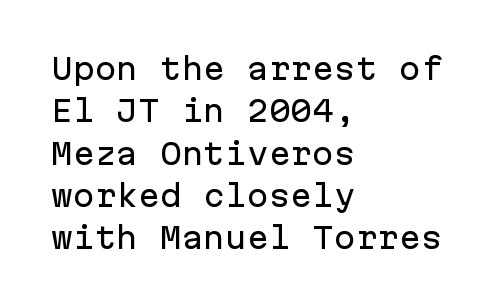
Q: Is the text italic (slanted)? A: No, it is upright.
Q: Is the typeface a serif or a sans-serif typeface? A: Sans-serif.
Q: Is the text underlined? A: No.
Q: How is the paragraph aligned? A: Left-aligned.
Q: Is the spacing between letters normal or unusually wide? A: Normal.
Q: Is the spacing between lines tight, normal or loose? A: Normal.
Q: Width (condensed, normal, or wide)? A: Normal.
Q: Stroke contrast? A: Low.
Q: x-height? A: Medium.
Q: Monospaced? A: Yes.
